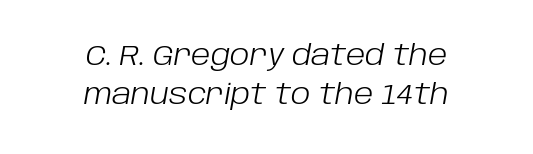
Layout note: lines centered. Each word holds together tightly as a unit, with standard inter-letter gaps. Glance below the letters and you will spot only blank space. Observe the lean: these are italic letterforms. Do the characters align in a grid? No, the font is proportional.
